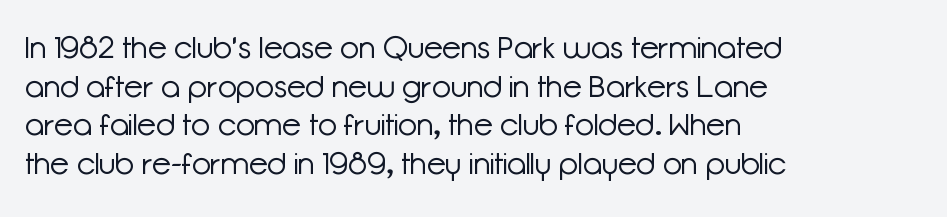
Q: Is the text bold? A: No.
Q: Is the text italic (slanted)? A: No, it is upright.
Q: Is the typeface a serif or a sans-serif typeface? A: Sans-serif.
Q: Is the text underlined? A: No.
Q: How is the paragraph aligned? A: Left-aligned.
Q: Is the spacing between letters normal or unusually wide? A: Normal.
Q: Is the spacing between lines tight, normal or loose? A: Normal.
Q: Width (condensed, normal, or wide)? A: Normal.
Q: Stroke contrast? A: Low.
Q: x-height? A: Medium.
Q: Monospaced? A: No.
